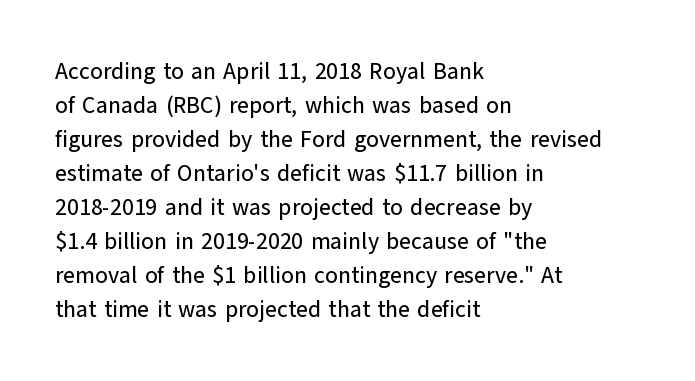
Clear beneath every line of the passage. Notice how descenders clear the ascenders below comfortably — that's standard leading. In terms of letterspacing, this is plain default setting. The lettering stays uniformly vertical, giving the passage a roman look. The lines in this sample share a left origin and differ only in where they stop.
